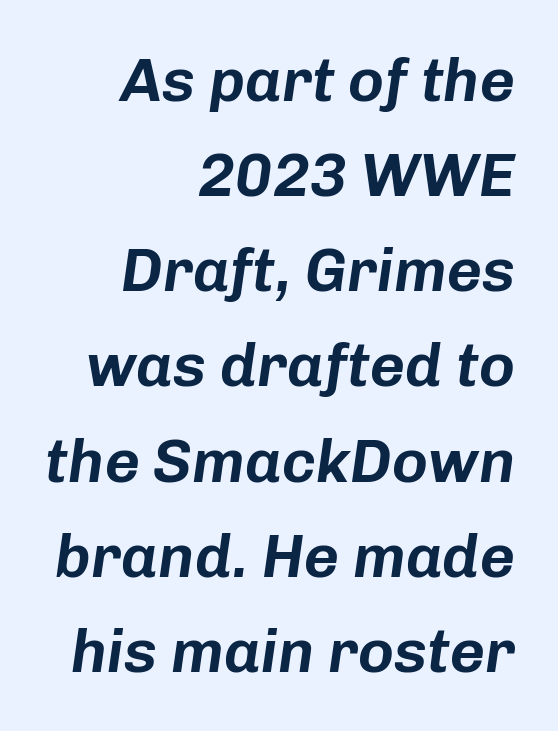
{"italic": "yes", "lean": "right", "slant_degrees": 8, "width": "normal", "stroke_contrast": "low", "x_height": "medium", "monospaced": "no", "underline": "no", "align": "right", "line_spacing": "normal", "line_spacing_ratio": 1.56, "letter_spacing": "normal", "letter_spacing_em": 0.0, "glyph_px": 61}
